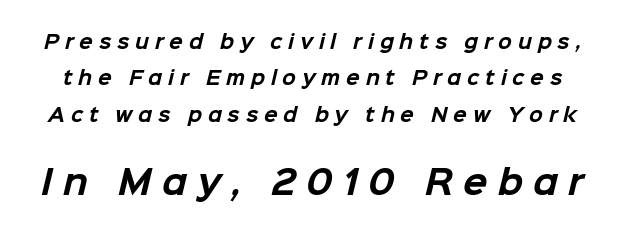
{"serif": "no", "bold": "yes", "weight": "bold", "width": "normal", "stroke_contrast": "low", "x_height": "medium", "monospaced": "no", "underline": "no", "line_spacing": "loose", "line_spacing_ratio": 2.02, "letter_spacing": "wide", "letter_spacing_em": 0.32, "larger_block": "second", "size_ratio": 1.78, "glyph_px": 32}
